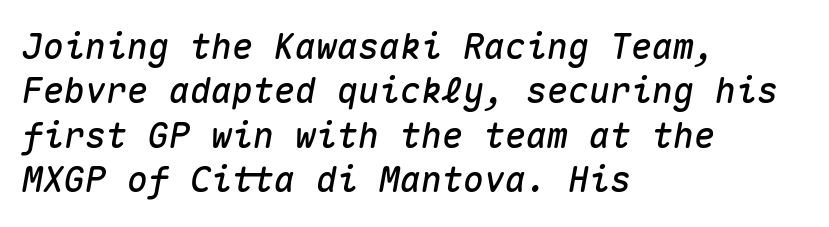
{"italic": "yes", "lean": "right", "slant_degrees": 10, "width": "normal", "stroke_contrast": "medium", "x_height": "medium", "monospaced": "yes", "underline": "no", "align": "left", "line_spacing": "normal", "line_spacing_ratio": 1.27, "letter_spacing": "normal", "letter_spacing_em": 0.0, "glyph_px": 35}
